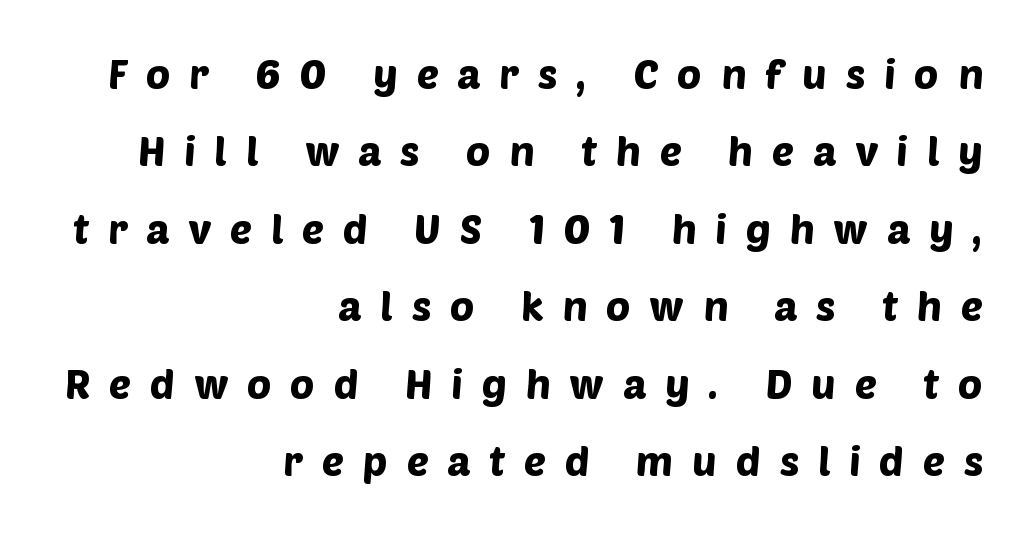
The image shows 41 px sans-serif type; set right-aligned, line spacing 1.89x, unusually wide letter spacing (+0.46 em), not underlined; low stroke contrast and a large x-height.
